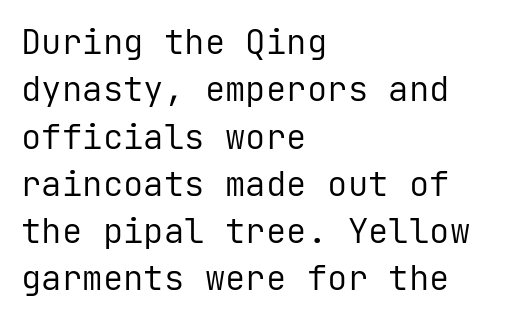
The image shows 34 px regular-weight sans-serif type, upright, monospaced; set left-aligned, normal line spacing (1.39x), normal letter spacing, not underlined; low stroke contrast and a medium x-height.
